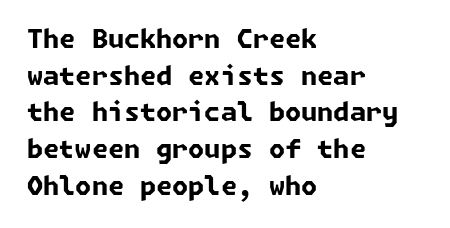
Quick note: interline space is typical. This rendering leaves character spacing at its baseline value. The characters look thick and weighty, a clear bold. The foot of each line stays bare and open. This sample is left-justified, so line endings fall wherever the words run out.
